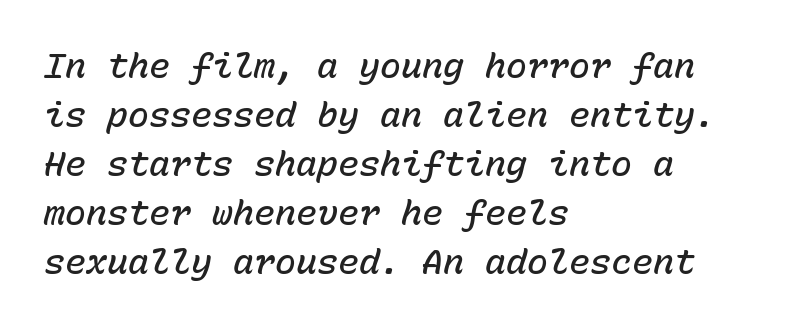
Spacing verdict: monospaced, one width for all characters. The paragraph has a hard left edge and a soft right edge. Is the type slanted? Yes — the strokes lean at a clear angle. Notice the strokes are somewhat thickened but not fully heavy: this is a semibold.
